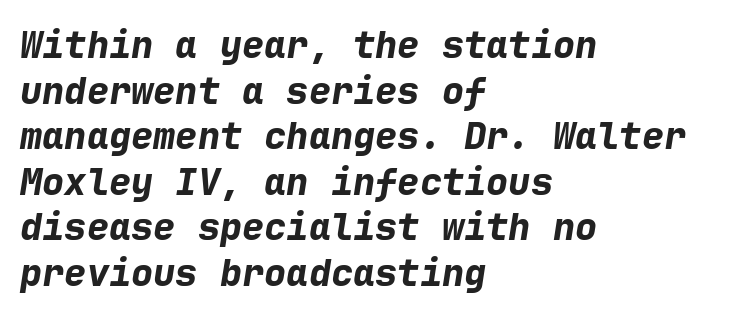
Each letter, wide or thin by design, is forced into the same width here. Characters follow at the spacing the type designer built in. Students, this is bold: see how much ink each stroke carries. A clean baseline with only descenders dipping below it. The typography opts for an oblique posture over an upright one.
